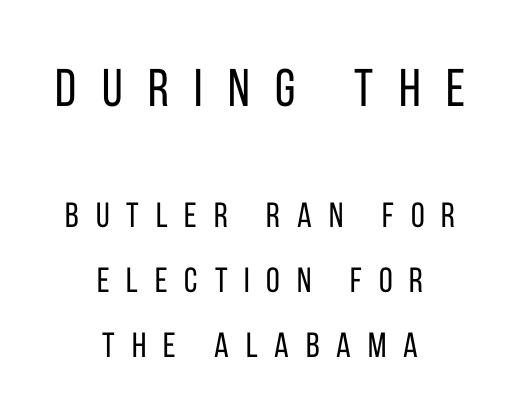
Q: Is the text bold? A: No.
Q: Is the text italic (slanted)? A: No, it is upright.
Q: Is the typeface a serif or a sans-serif typeface? A: Sans-serif.
Q: Is the text underlined? A: No.
Q: How is the paragraph aligned? A: Centered.
Q: Is the spacing between letters normal or unusually wide? A: Unusually wide.
Q: Which block of text is set in a larger size, the first (top) or the second (bottom)? A: The first (top) one.
Q: Width (condensed, normal, or wide)? A: Condensed.
Q: Stroke contrast? A: Low.
Q: x-height? A: Large.
Q: Monospaced? A: No.
